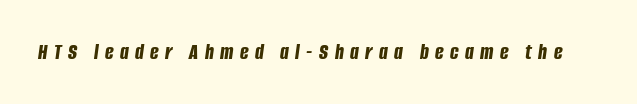
{"italic": "yes", "lean": "right", "slant_degrees": 8, "bold": "yes", "underline": "no", "letter_spacing": "wide", "letter_spacing_em": 0.28, "glyph_px": 23}
